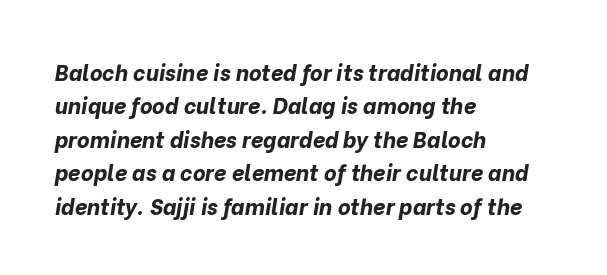
No word sits above an underline. How are the letters spaced? Ordinarily, with no added tracking. Does the lettering tilt? It does — this is italic. Every row of glyphs begins at an identical x-position on the left.
